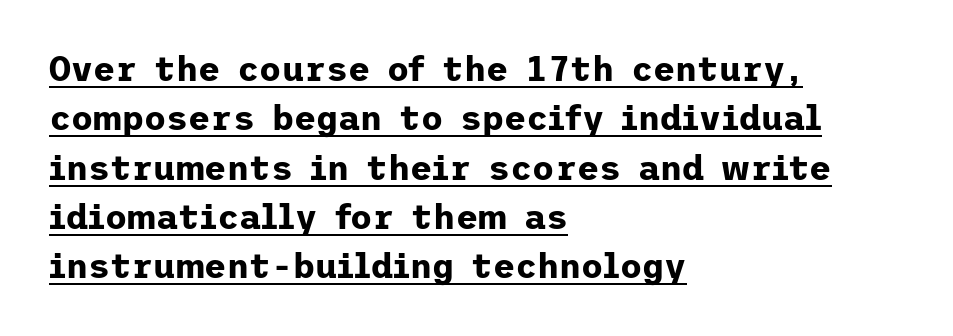
{"serif": "no", "italic": "no", "bold": "yes", "weight": "bold", "width": "normal", "stroke_contrast": "low", "x_height": "medium", "underline": "yes", "align": "left", "line_spacing": "normal", "line_spacing_ratio": 1.45, "letter_spacing": "normal", "letter_spacing_em": 0.0, "glyph_px": 34}
